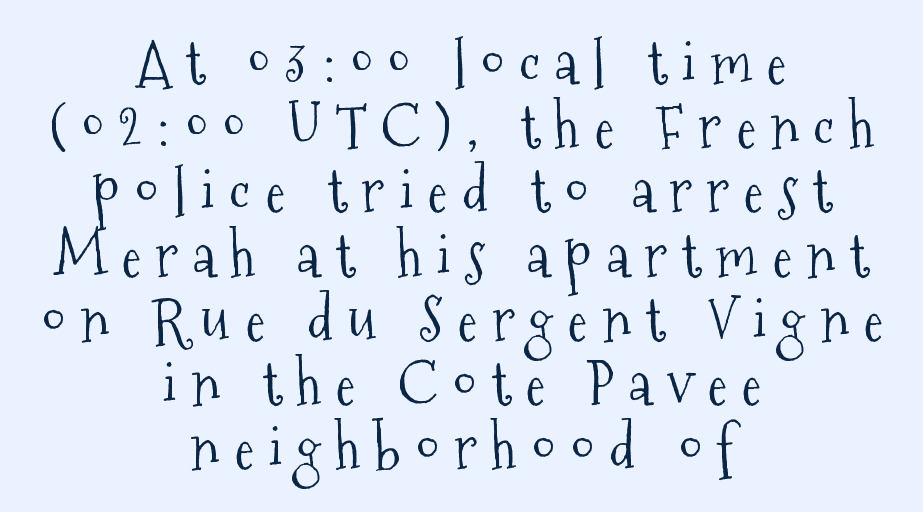
{"serif": "yes", "italic": "no", "bold": "no", "weight": "light", "width": "condensed", "stroke_contrast": "medium", "x_height": "medium", "monospaced": "no", "underline": "no", "align": "center", "line_spacing": "tight", "line_spacing_ratio": 1.07, "letter_spacing": "wide", "letter_spacing_em": 0.24, "glyph_px": 60}
